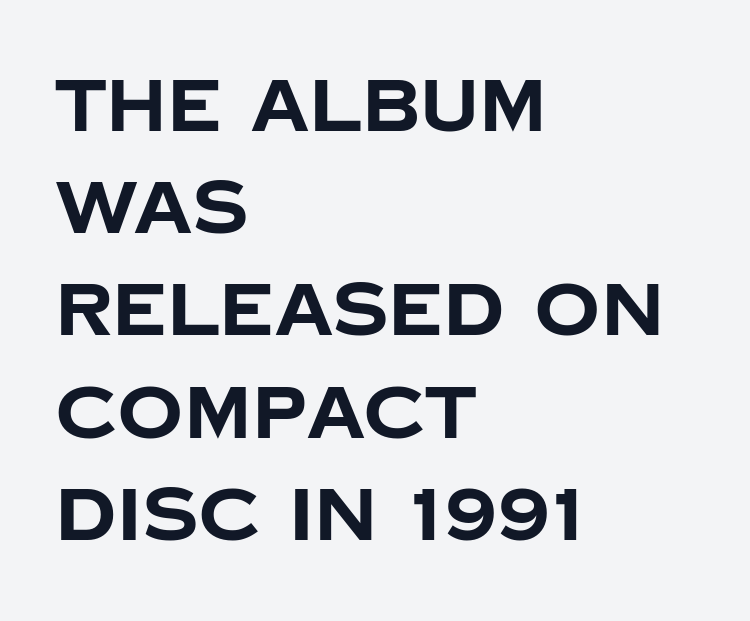
{"serif": "no", "italic": "no", "bold": "yes", "weight": "bold", "width": "normal", "stroke_contrast": "low", "x_height": "large", "monospaced": "no", "underline": "no", "align": "left", "line_spacing": "normal", "line_spacing_ratio": 1.4, "letter_spacing": "normal", "letter_spacing_em": 0.0, "glyph_px": 73}
